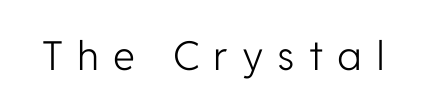
{"serif": "no", "italic": "no", "bold": "no", "weight": "light", "width": "normal", "stroke_contrast": "low", "x_height": "medium", "monospaced": "no", "underline": "no", "letter_spacing": "wide", "letter_spacing_em": 0.35, "glyph_px": 40}
